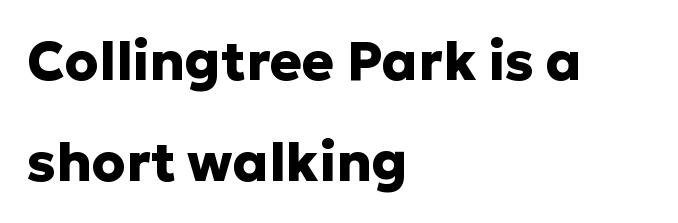
{"serif": "no", "italic": "no", "bold": "yes", "weight": "heavy", "width": "normal", "stroke_contrast": "low", "x_height": "medium", "monospaced": "no", "underline": "no", "align": "left", "line_spacing_ratio": 1.87, "letter_spacing": "normal", "letter_spacing_em": 0.0, "glyph_px": 54}
